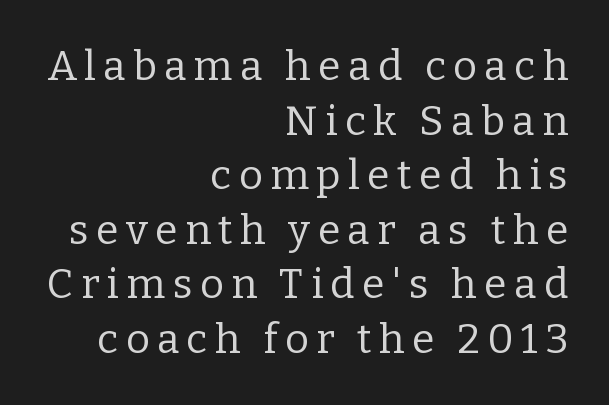
{"serif": "yes", "italic": "no", "bold": "no", "weight": "regular", "width": "normal", "stroke_contrast": "low", "x_height": "medium", "monospaced": "no", "underline": "no", "align": "right", "line_spacing": "normal", "line_spacing_ratio": 1.33, "glyph_px": 41}
